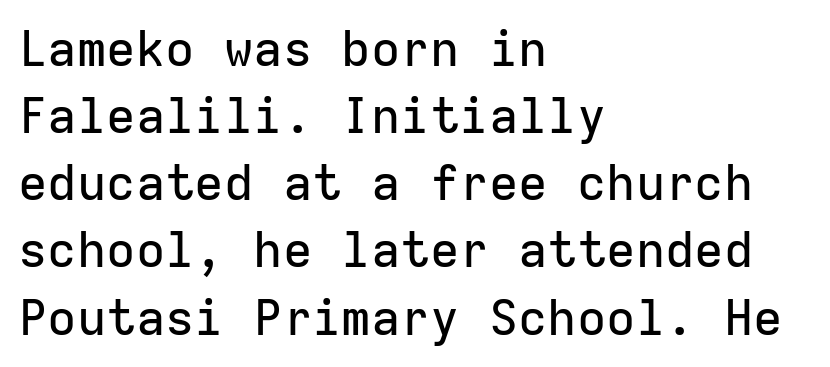
Q: Is the text italic (slanted)? A: No, it is upright.
Q: Is the typeface a serif or a sans-serif typeface? A: Sans-serif.
Q: Is the text underlined? A: No.
Q: How is the paragraph aligned? A: Left-aligned.
Q: Is the spacing between letters normal or unusually wide? A: Normal.
Q: Is the spacing between lines tight, normal or loose? A: Normal.
Q: Width (condensed, normal, or wide)? A: Normal.
Q: Stroke contrast? A: Low.
Q: x-height? A: Medium.
Q: Monospaced? A: Yes.
